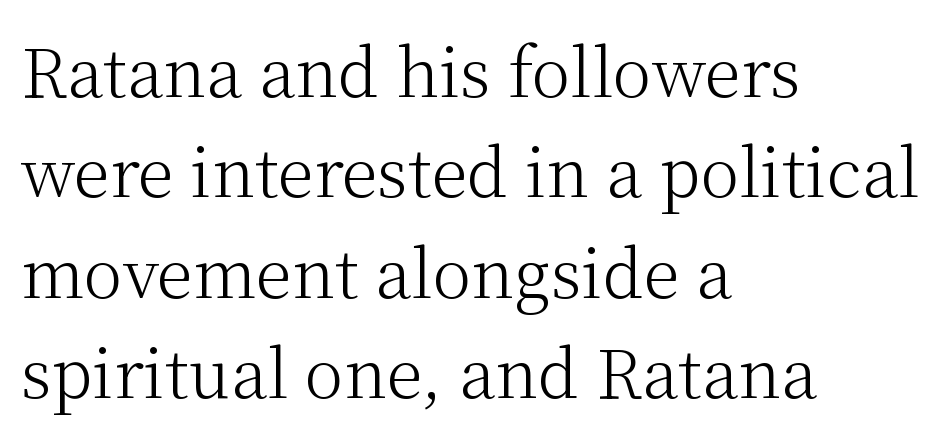
The image shows 66 px light serif type, upright; set left-aligned, normal line spacing (1.52x), normal letter spacing, not underlined; medium stroke contrast and a medium x-height.
